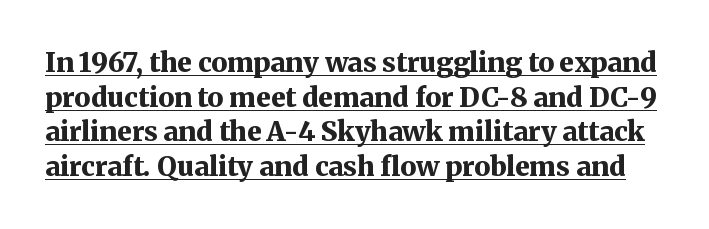
Q: Is the text bold? A: Yes.
Q: Is the text italic (slanted)? A: No, it is upright.
Q: Is the text underlined? A: Yes.
Q: Is the spacing between letters normal or unusually wide? A: Normal.
Q: Is the spacing between lines tight, normal or loose? A: Normal.
